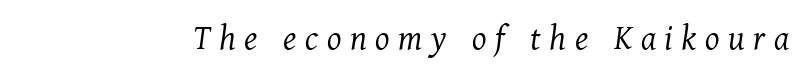
Q: Is the text bold? A: No.
Q: Is the text italic (slanted)? A: Yes, it leans right by about 11 degrees.
Q: Is the typeface a serif or a sans-serif typeface? A: Serif.
Q: Is the text underlined? A: No.
Q: Is the spacing between letters normal or unusually wide? A: Unusually wide.
Q: Width (condensed, normal, or wide)? A: Normal.
Q: Stroke contrast? A: Medium.
Q: x-height? A: Medium.
Q: Monospaced? A: No.
